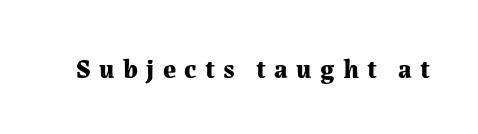
{"italic": "no", "bold": "yes", "underline": "no", "letter_spacing": "wide", "letter_spacing_em": 0.32, "glyph_px": 26}
